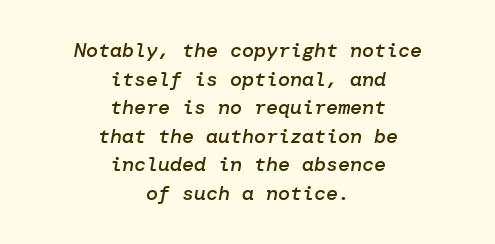
The type is set solid horizontally, with unmodified tracking. Centered paragraph, ragged on both sides. The typography opts for an oblique posture over an upright one. The leading is moderate, giving the passage an even texture. A semibold gives these letters moderate extra thickness, short of bold.
